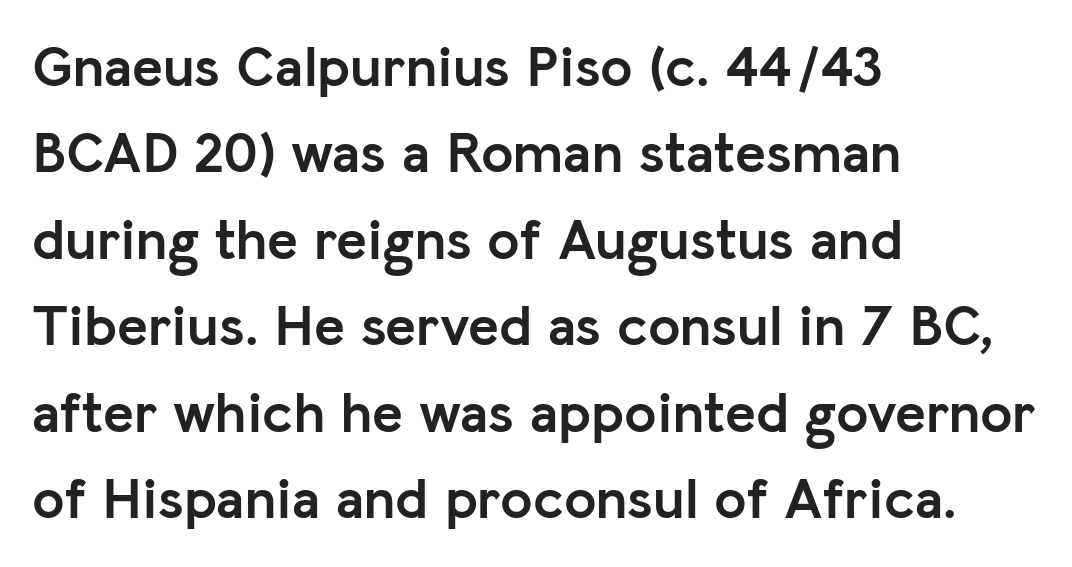
Q: Is the text bold? A: Yes.
Q: Is the text italic (slanted)? A: No, it is upright.
Q: Is the typeface a serif or a sans-serif typeface? A: Sans-serif.
Q: Is the text underlined? A: No.
Q: How is the paragraph aligned? A: Left-aligned.
Q: Is the spacing between letters normal or unusually wide? A: Normal.
Q: Is the spacing between lines tight, normal or loose? A: Normal.
Q: Width (condensed, normal, or wide)? A: Normal.
Q: Stroke contrast? A: Low.
Q: x-height? A: Medium.
Q: Monospaced? A: No.
